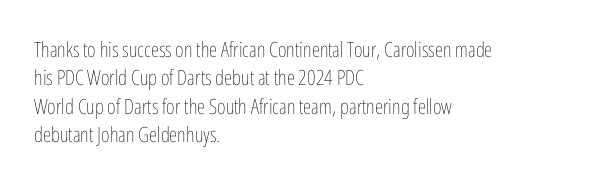
The image shows 21 px text type, upright; set left-aligned, normal line spacing (1.35x), normal letter spacing, not underlined.
